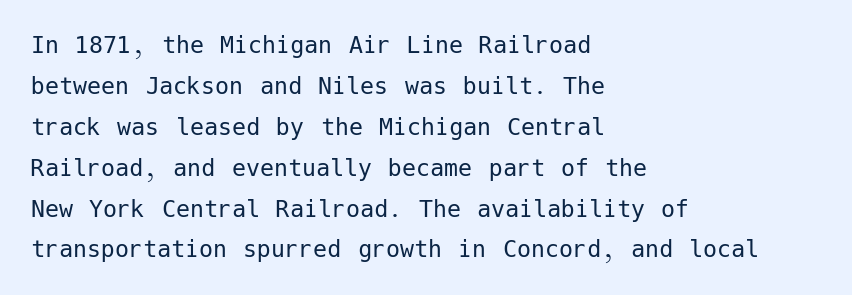
Q: Is the text bold? A: No.
Q: Is the text italic (slanted)? A: No, it is upright.
Q: Is the typeface a serif or a sans-serif typeface? A: Sans-serif.
Q: Is the text underlined? A: No.
Q: How is the paragraph aligned? A: Left-aligned.
Q: Is the spacing between letters normal or unusually wide? A: Normal.
Q: Is the spacing between lines tight, normal or loose? A: Normal.
Q: Width (condensed, normal, or wide)? A: Normal.
Q: Stroke contrast? A: Low.
Q: x-height? A: Medium.
